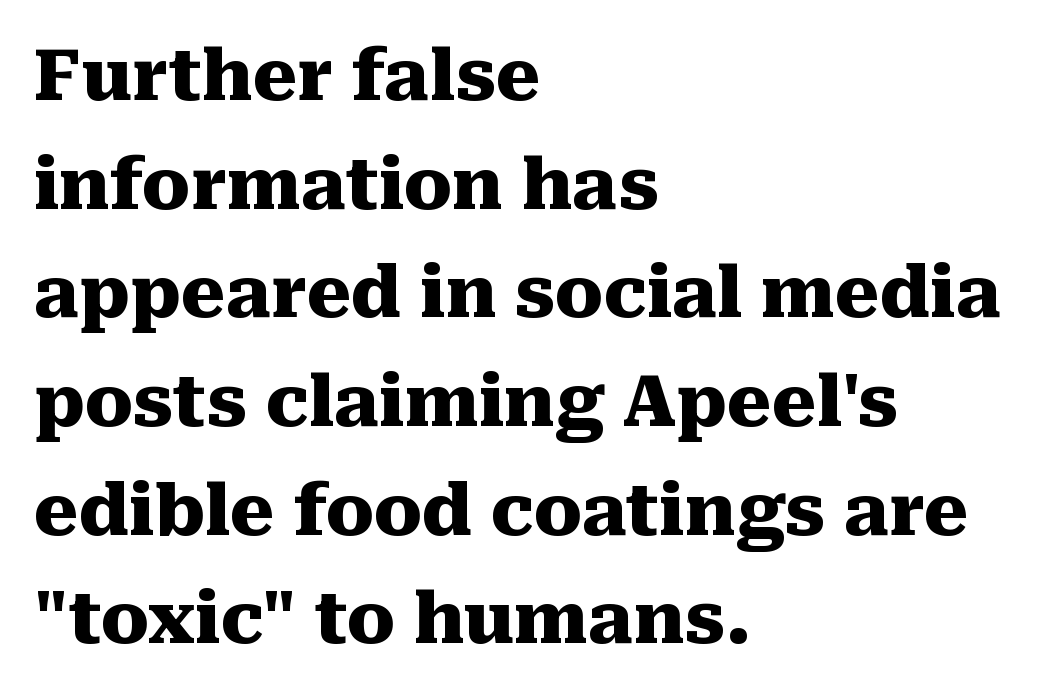
Q: Is the text bold? A: Yes.
Q: Is the text italic (slanted)? A: No, it is upright.
Q: Is the typeface a serif or a sans-serif typeface? A: Serif.
Q: Is the text underlined? A: No.
Q: How is the paragraph aligned? A: Left-aligned.
Q: Is the spacing between letters normal or unusually wide? A: Normal.
Q: Is the spacing between lines tight, normal or loose? A: Normal.
Q: Width (condensed, normal, or wide)? A: Normal.
Q: Stroke contrast? A: Medium.
Q: x-height? A: Medium.
Q: Monospaced? A: No.
